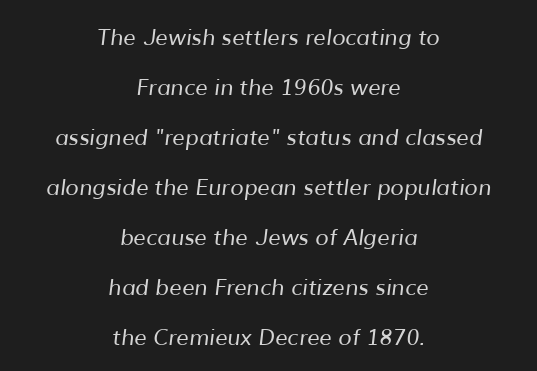
The image shows 22 px text type; set centered, loose line spacing (2.27x), normal letter spacing, not underlined.
